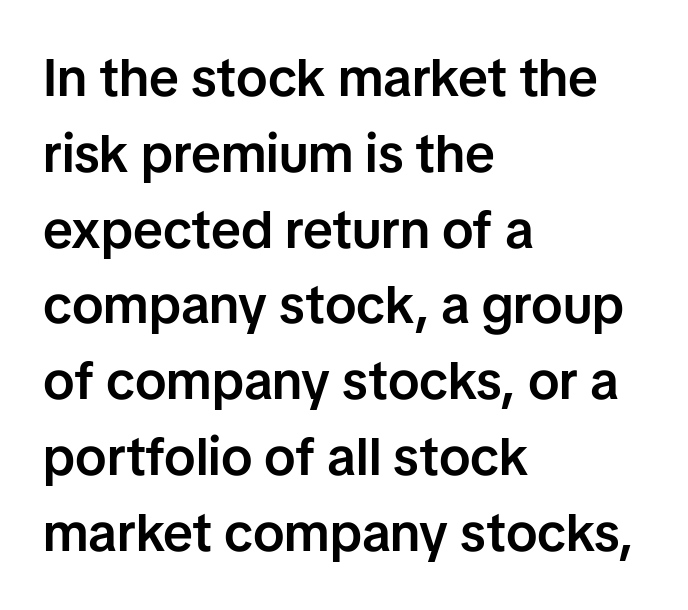
The image shows 53 px semibold sans-serif type, upright; set left-aligned, normal line spacing (1.43x), normal letter spacing, not underlined; low stroke contrast and a medium x-height.
